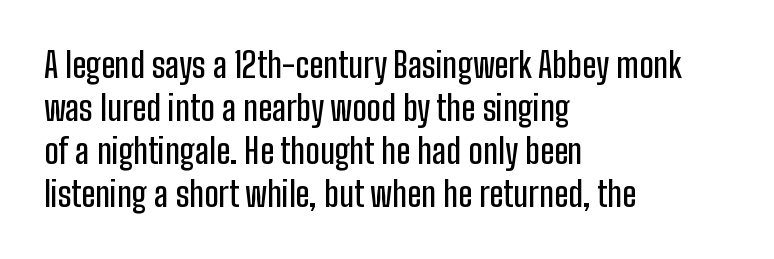
The image shows 34 px condensed sans-serif type, upright; set left-aligned, normal line spacing (1.26x), normal letter spacing, not underlined; low stroke contrast and a medium x-height.
